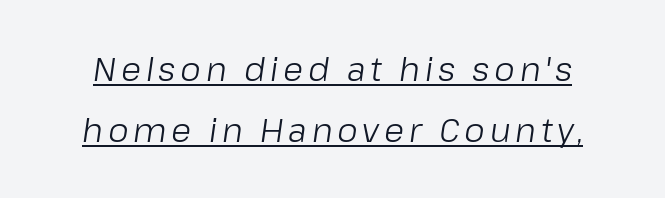
Spacing verdict: proportional, widths tailored to each character. Weight: not bold — regular or lighter. The specimen includes a rule beneath the text block's lines. In terms of posture, this sample is oblique.
